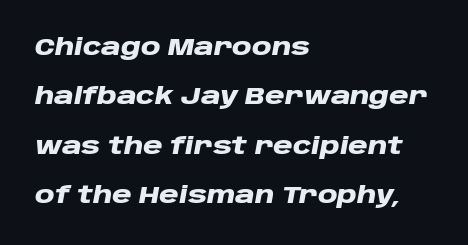
{"italic": "yes", "lean": "right", "slant_degrees": 10, "bold": "yes", "underline": "no", "align": "left", "line_spacing": "loose", "line_spacing_ratio": 2.06, "letter_spacing": "normal", "letter_spacing_em": 0.0, "glyph_px": 24}
